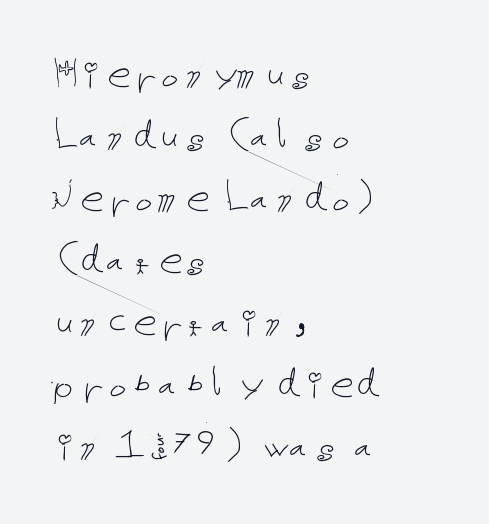
{"italic": "no", "bold": "no", "weight": "thin", "width": "normal", "stroke_contrast": "low", "x_height": "medium", "underline": "no", "align": "left", "line_spacing": "normal", "line_spacing_ratio": 1.32, "letter_spacing": "normal", "letter_spacing_em": 0.0, "glyph_px": 47}
